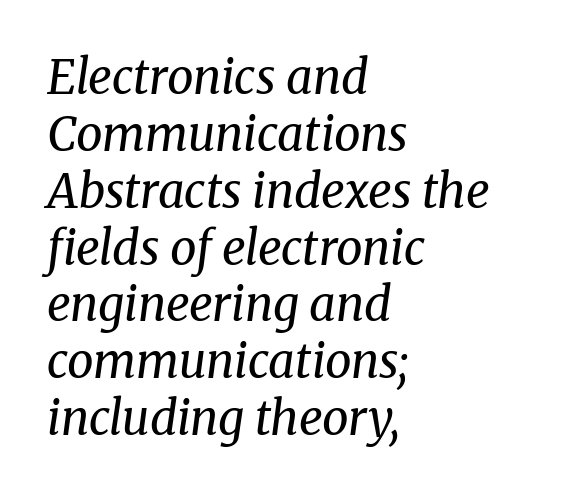
Is the block centered? No — it sits flush against the left margin. Are there feet on the stems? There are — it's a serif. The line texture is even and compact thanks to regular tracking. Think standard paragraph weight, or any step lighter than that.
